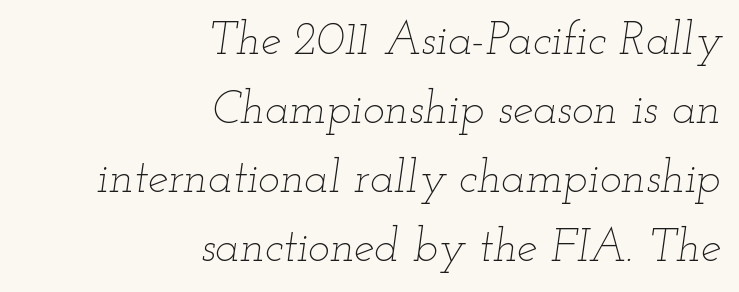
The image shows 46 px thin, wide type, italic (leaning right); set right-aligned, normal line spacing (1.5x), normal letter spacing, not underlined; low stroke contrast and a small x-height.
